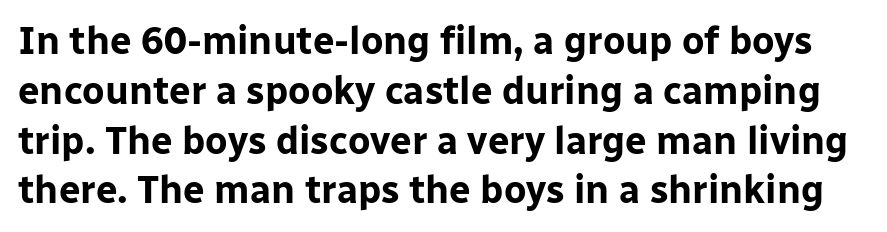
The image shows 38 px bold sans-serif type, upright; set normal line spacing (1.31x), normal letter spacing, not underlined; low stroke contrast and a medium x-height.
